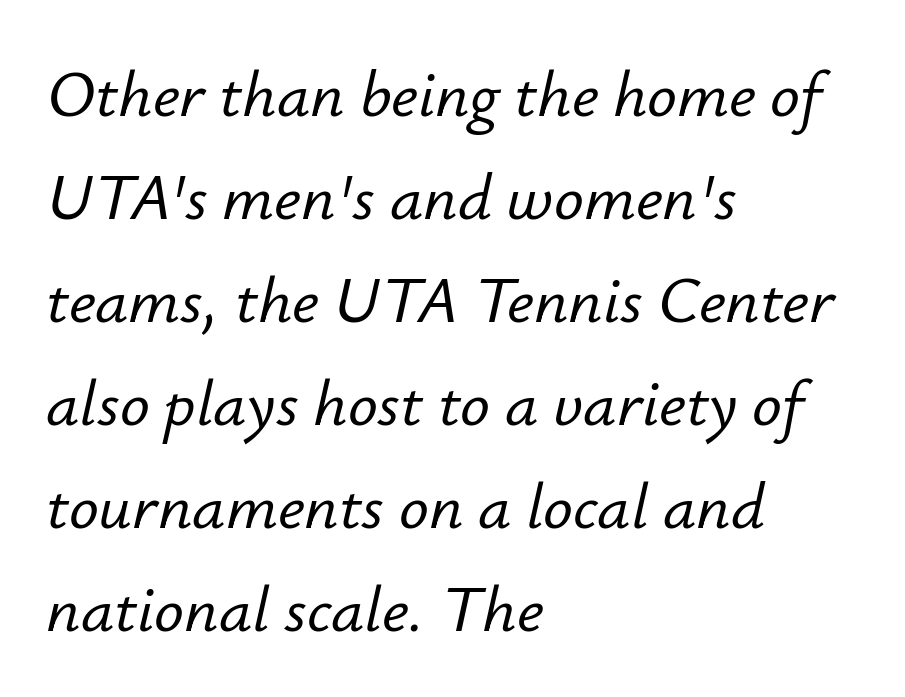
{"italic": "yes", "lean": "right", "slant_degrees": 12, "width": "normal", "stroke_contrast": "low", "x_height": "small", "monospaced": "no", "underline": "no", "align": "left", "line_spacing": "normal", "line_spacing_ratio": 1.56, "letter_spacing": "normal", "letter_spacing_em": 0.0, "glyph_px": 66}
